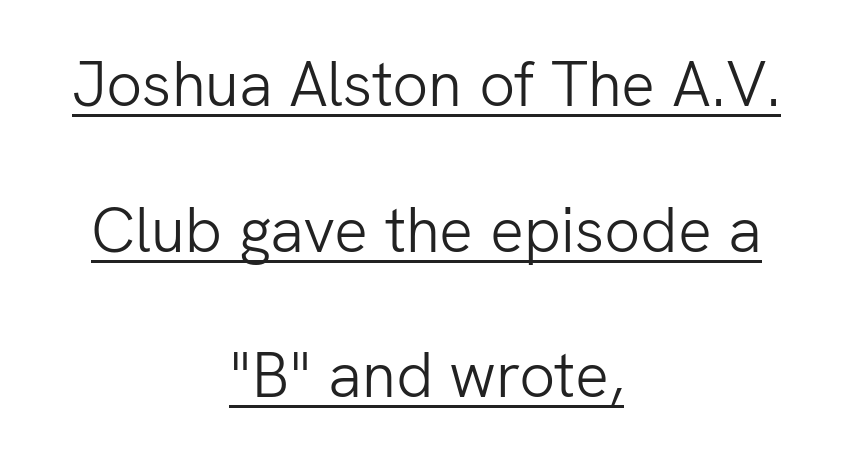
{"serif": "no", "italic": "no", "bold": "no", "weight": "light", "width": "normal", "stroke_contrast": "low", "x_height": "medium", "monospaced": "no", "underline": "yes", "align": "center", "line_spacing": "loose", "line_spacing_ratio": 2.31, "letter_spacing": "normal", "letter_spacing_em": 0.0, "glyph_px": 63}
